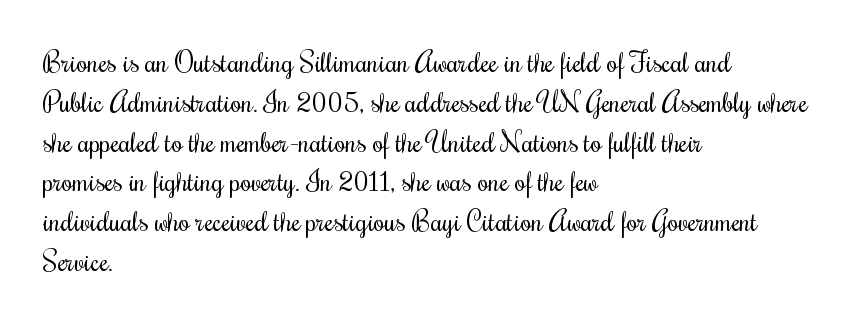
The image shows 28 px regular-weight, condensed type; set left-aligned, normal line spacing (1.42x), normal letter spacing, not underlined; medium stroke contrast and a small x-height.
